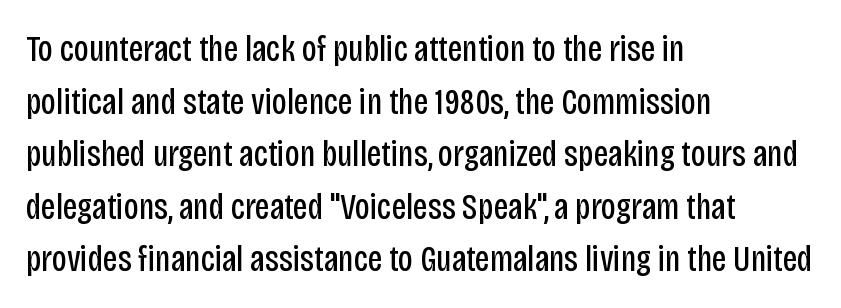
{"serif": "no", "italic": "no", "bold": "no", "weight": "regular", "width": "condensed", "stroke_contrast": "low", "x_height": "large", "monospaced": "no", "underline": "no", "align": "left", "line_spacing": "normal", "line_spacing_ratio": 1.42, "letter_spacing": "normal", "letter_spacing_em": 0.0, "glyph_px": 37}
